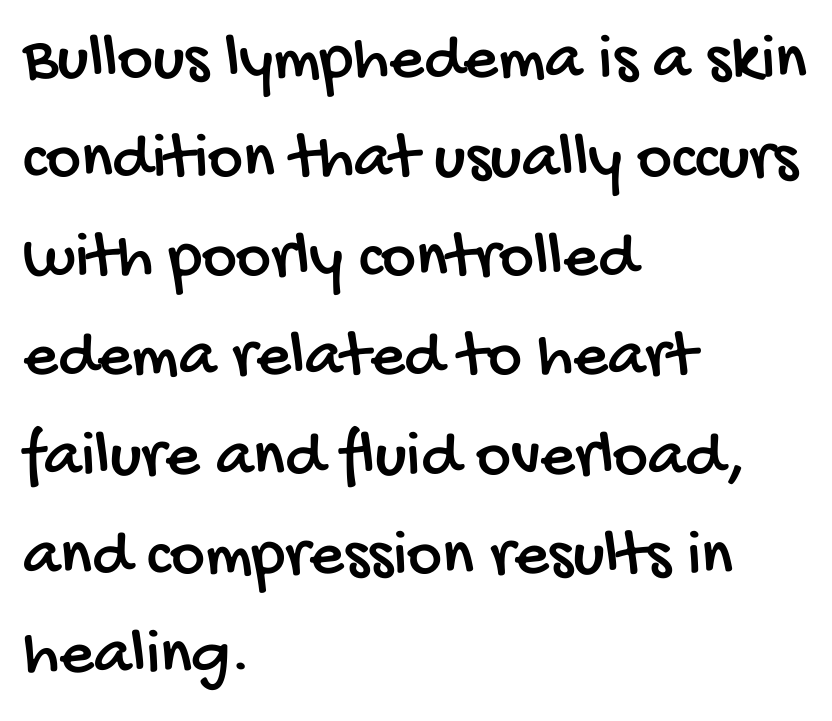
Clear beneath every line of the passage. Horizontally, the lines are justified to the leading edge only. This sample uses a sans-serif face. How would I describe the line gaps? Plain and ordinary. The rendering uses natural spacing where letterforms have individual widths. The line texture is even and compact thanks to regular tracking.
